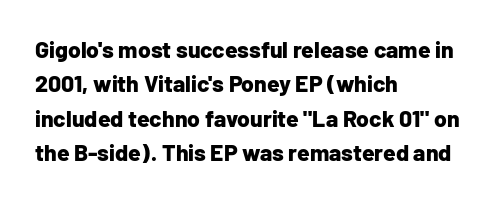
Q: Is the text bold? A: Yes.
Q: Is the text italic (slanted)? A: No, it is upright.
Q: Is the text underlined? A: No.
Q: How is the paragraph aligned? A: Left-aligned.
Q: Is the spacing between letters normal or unusually wide? A: Normal.
Q: Is the spacing between lines tight, normal or loose? A: Normal.
